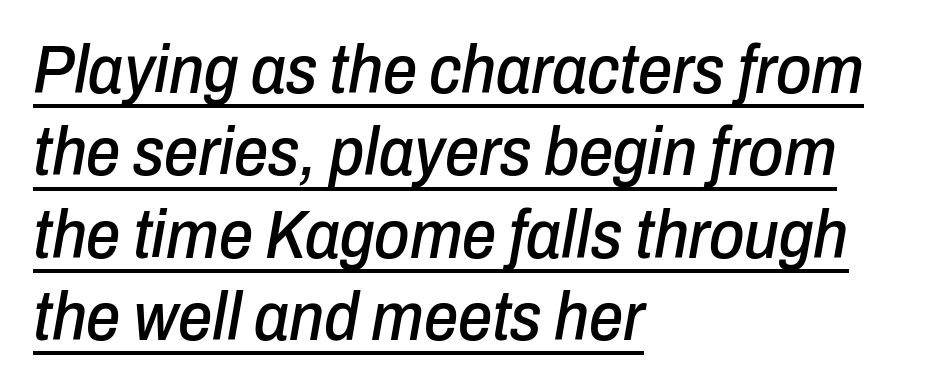
The text carries the slant typical of an italic or oblique font. Spacing verdict: proportional, widths tailored to each character. Emphasis is given by a line drawn under the lettering. Teacher's note: observe the even left margin — that is flush-left alignment.
